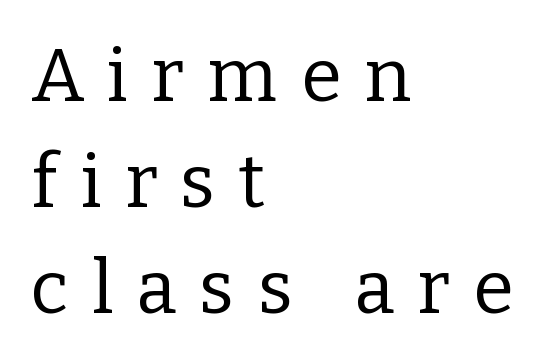
A typesetter would call this proportional, since set widths differ per character. This rendering employs a face with finishing strokes, i.e., a serif. Display-style spreading of the glyphs; the letterfit is very open. Each stroke keeps to a modest, everyday thickness or less. Vertically, the passage feels balanced, rows spaced as you'd expect. In terms of posture, this sample is upright.
